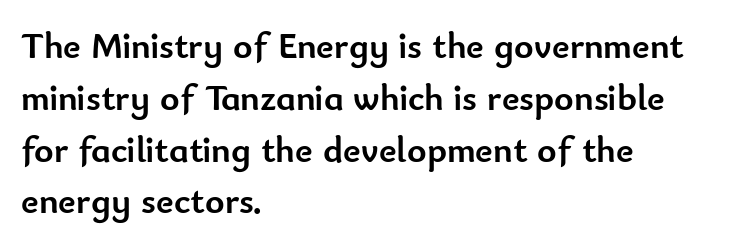
Q: Is the text bold? A: Yes.
Q: Is the text italic (slanted)? A: No, it is upright.
Q: Is the typeface a serif or a sans-serif typeface? A: Sans-serif.
Q: Is the text underlined? A: No.
Q: How is the paragraph aligned? A: Left-aligned.
Q: Is the spacing between letters normal or unusually wide? A: Normal.
Q: Is the spacing between lines tight, normal or loose? A: Normal.
Q: Width (condensed, normal, or wide)? A: Normal.
Q: Stroke contrast? A: Low.
Q: x-height? A: Small.
Q: Monospaced? A: No.
